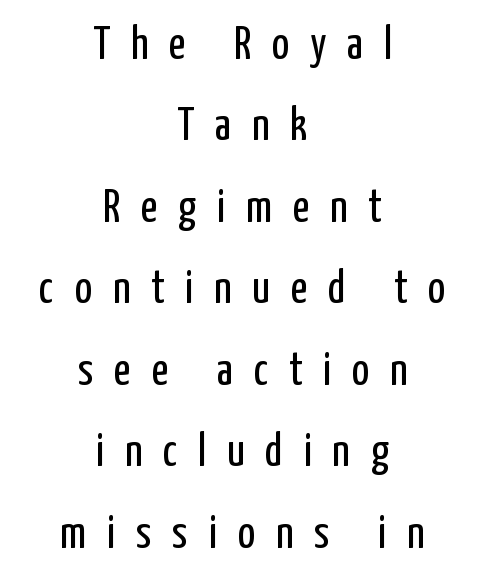
Is there any slant? The stems are plumb. Note the varied advance widths — an 'i' is clearly narrower than an 'm'. The glyphs are unaccompanied by any horizontal stroke below them. Counters stay open thanks to moderate or lighter strokes.
